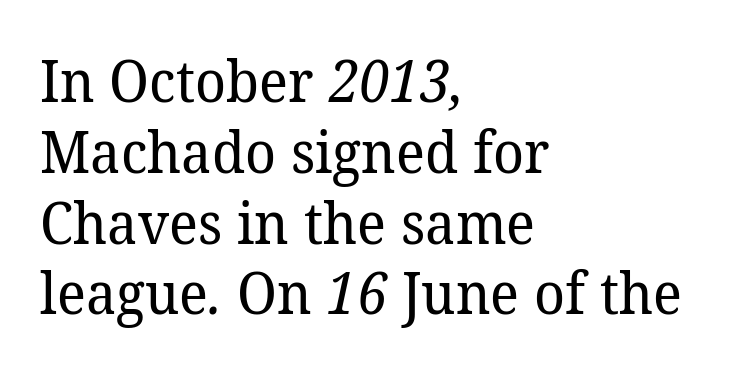
{"serif": "yes", "bold": "no", "weight": "regular", "width": "normal", "stroke_contrast": "low", "x_height": "medium", "monospaced": "no", "underline": "no", "align": "left", "line_spacing_ratio": 1.22, "letter_spacing": "normal", "letter_spacing_em": 0.0, "glyph_px": 58}
